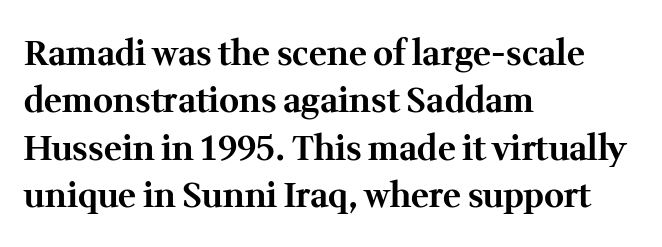
The image shows 34 px bold serif type, upright; set left-aligned, normal line spacing (1.39x), normal letter spacing, not underlined; medium stroke contrast and a medium x-height.
